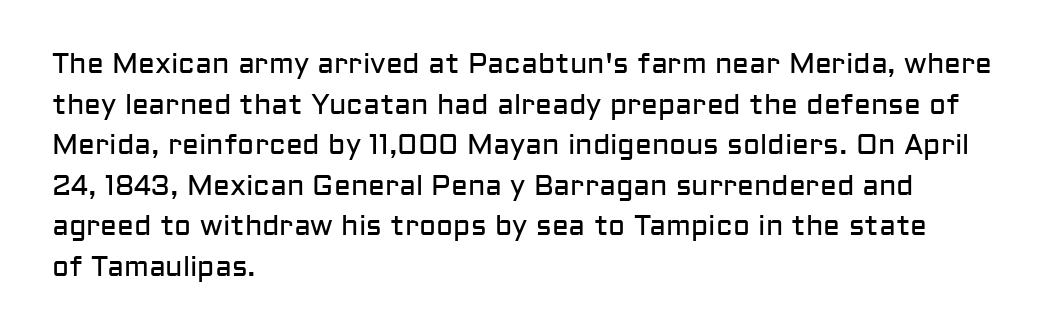
Q: Is the text bold? A: No.
Q: Is the text italic (slanted)? A: No, it is upright.
Q: Is the typeface a serif or a sans-serif typeface? A: Sans-serif.
Q: Is the text underlined? A: No.
Q: How is the paragraph aligned? A: Left-aligned.
Q: Is the spacing between letters normal or unusually wide? A: Normal.
Q: Is the spacing between lines tight, normal or loose? A: Normal.
Q: Width (condensed, normal, or wide)? A: Normal.
Q: Stroke contrast? A: Low.
Q: x-height? A: Medium.
Q: Monospaced? A: No.
